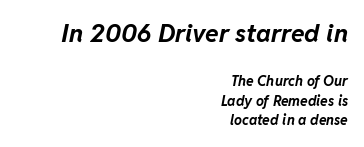
The image shows 25 px bold type, italic (leaning right); set right-aligned, normal line spacing (1.4x), normal letter spacing, not underlined; the first (top) block is 1.79x larger.
